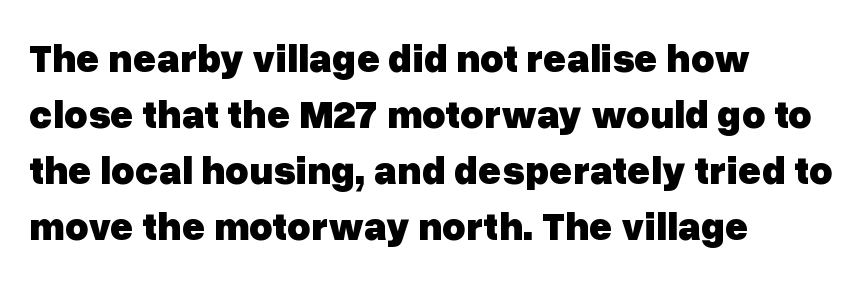
The image shows 40 px heavy sans-serif type, upright; set left-aligned, normal line spacing (1.4x), normal letter spacing, not underlined; low stroke contrast and a medium x-height.
